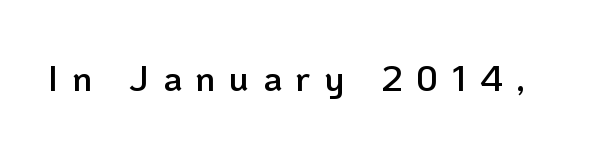
Q: Is the text bold? A: Semi-bold.
Q: Is the text italic (slanted)? A: No, it is upright.
Q: Is the typeface a serif or a sans-serif typeface? A: Sans-serif.
Q: Is the text underlined? A: No.
Q: Is the spacing between letters normal or unusually wide? A: Unusually wide.
Q: Width (condensed, normal, or wide)? A: Normal.
Q: Stroke contrast? A: Low.
Q: x-height? A: Medium.
Q: Monospaced? A: No.
